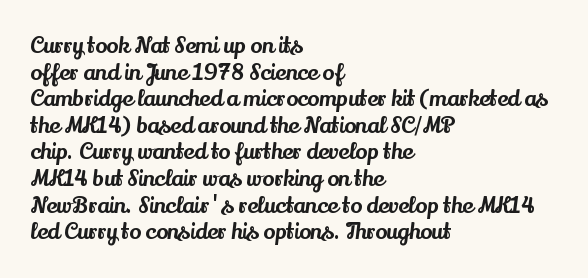
A student would call this left alignment; a typographer would say flush left, rag right. Nobody touched the tracking dial on this one. Descenders are the only things crossing below the line.
